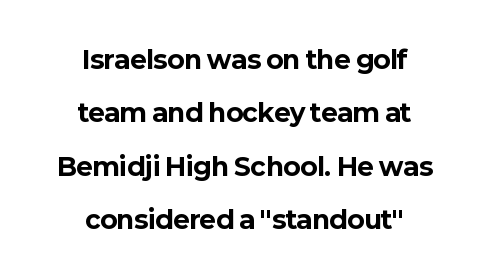
In terms of leading, this rendering errs on the spacious side. Posture: upright roman. Line starts and ends both wander, symmetrically. The line texture is even and compact thanks to regular tracking. The glyphs have the mass of a bold cut.
